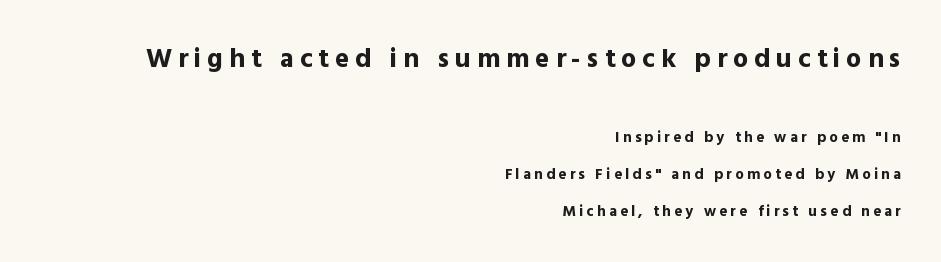
The image shows 27 px bold type, upright; set right-aligned, loose line spacing (2.44x), unusually wide letter spacing (+0.22 em), not underlined; the first (top) block is 1.8x larger.
